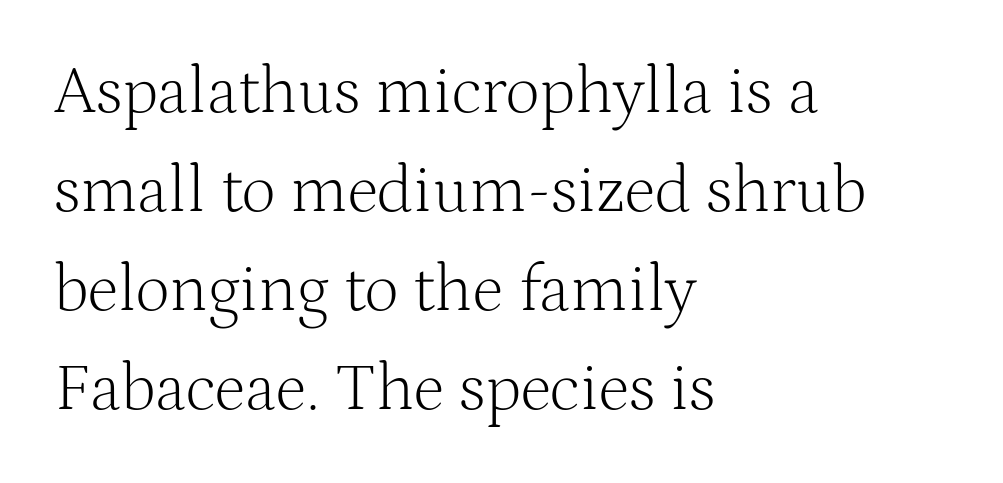
Q: Is the text bold? A: No.
Q: Is the text italic (slanted)? A: No, it is upright.
Q: Is the typeface a serif or a sans-serif typeface? A: Serif.
Q: Is the text underlined? A: No.
Q: How is the paragraph aligned? A: Left-aligned.
Q: Is the spacing between letters normal or unusually wide? A: Normal.
Q: Is the spacing between lines tight, normal or loose? A: Normal.
Q: Width (condensed, normal, or wide)? A: Normal.
Q: Stroke contrast? A: Medium.
Q: x-height? A: Medium.
Q: Monospaced? A: No.
